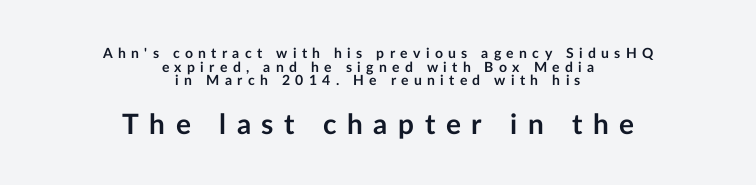
What's the leading like? Squeezed, with rows nearly overlapping. The specimen reads as upright at a glance. Has an underline been added? It has not. Typographic density is high because the face is bold. Note: no serifs on the glyphs. Tracking here is generous; glyphs stand well apart from one another.
